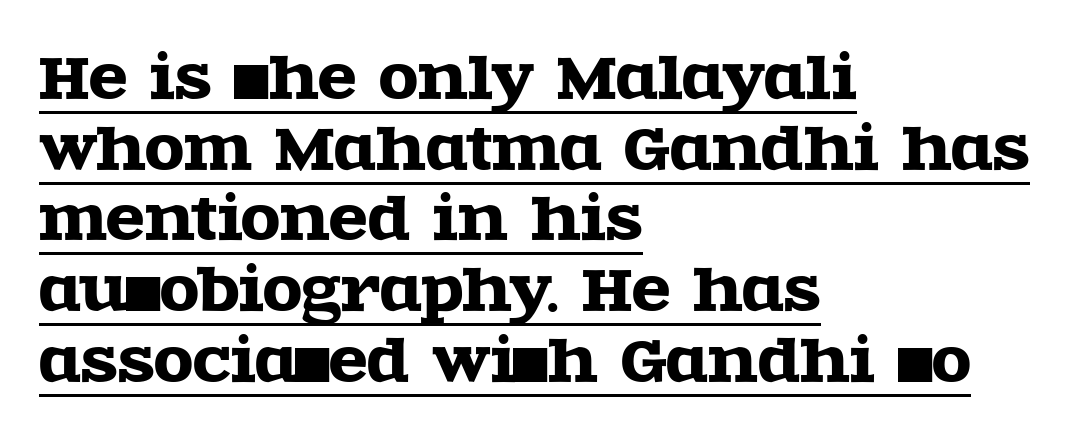
Q: Is the text italic (slanted)? A: No, it is upright.
Q: Is the typeface a serif or a sans-serif typeface? A: Serif.
Q: Is the text underlined? A: Yes.
Q: How is the paragraph aligned? A: Left-aligned.
Q: Is the spacing between letters normal or unusually wide? A: Normal.
Q: Width (condensed, normal, or wide)? A: Wide.
Q: x-height? A: Large.
Q: Monospaced? A: No.
